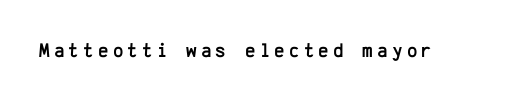
Q: Is the text italic (slanted)? A: No, it is upright.
Q: Is the text underlined? A: No.
Q: Is the spacing between letters normal or unusually wide? A: Unusually wide.
